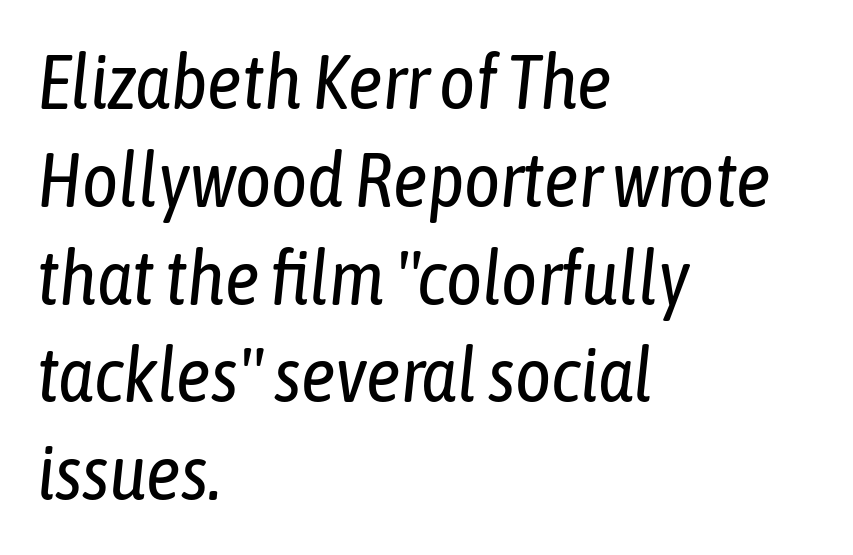
The passage shown has conventional tracking throughout. The lettering tilts uniformly, giving the passage an italic look. Do the characters align in a grid? No, the font is proportional. The text block is weighted toward the left margin, trailing off unevenly rightward.
